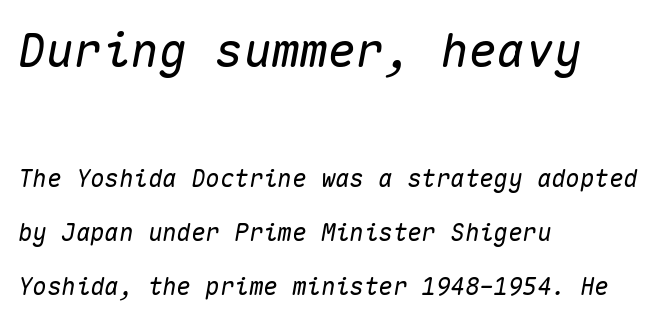
{"italic": "yes", "lean": "right", "slant_degrees": 10, "width": "normal", "stroke_contrast": "medium", "x_height": "medium", "monospaced": "yes", "underline": "no", "align": "left", "line_spacing": "loose", "line_spacing_ratio": 2.25, "letter_spacing": "normal", "letter_spacing_em": 0.0, "larger_block": "first", "size_ratio": 1.96, "glyph_px": 47}
